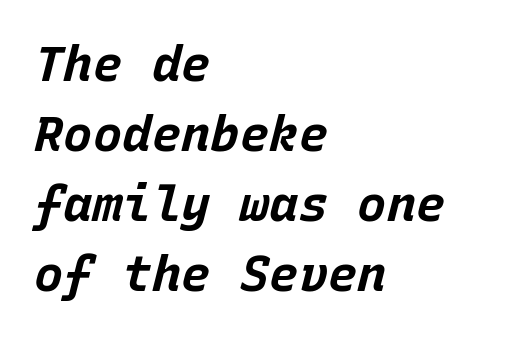
{"italic": "yes", "lean": "right", "slant_degrees": 15, "bold": "yes", "weight": "bold", "width": "normal", "stroke_contrast": "low", "x_height": "large", "monospaced": "yes", "underline": "no", "align": "left", "line_spacing": "normal", "line_spacing_ratio": 1.43, "letter_spacing": "normal", "letter_spacing_em": 0.0, "glyph_px": 49}
